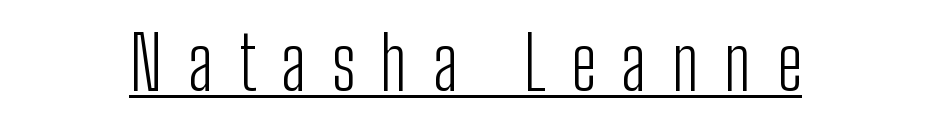
{"serif": "no", "italic": "no", "bold": "no", "weight": "light", "width": "condensed", "stroke_contrast": "low", "x_height": "medium", "monospaced": "no", "underline": "yes", "letter_spacing": "wide", "letter_spacing_em": 0.34, "glyph_px": 74}
